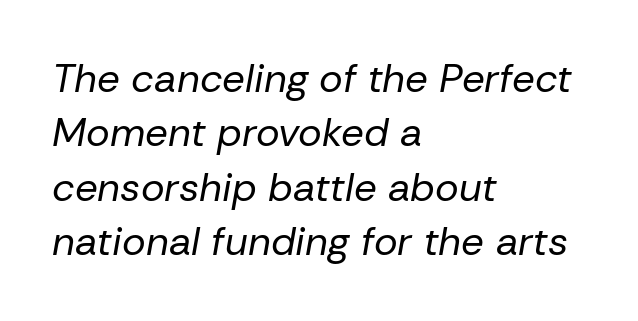
Quick note: underline off. Unbolded letterforms with no extra heft. Tracking value appears to be zero — textbook default spacing. Quick note: interline space is typical. The passage is arranged the way most books set body copy — flush left.
